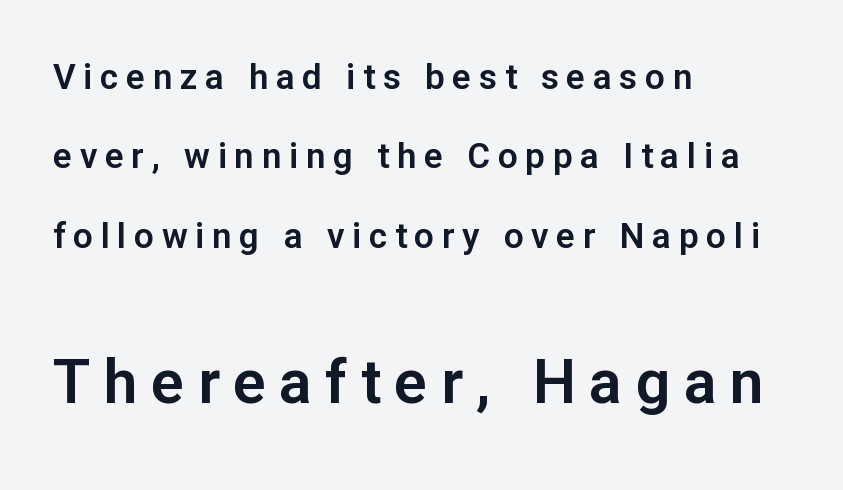
The image shows 61 px sans-serif type, upright; set left-aligned, loose line spacing (2.27x), unusually wide letter spacing (+0.22 em), not underlined; the second (bottom) block is 1.74x larger; low stroke contrast and a medium x-height.
